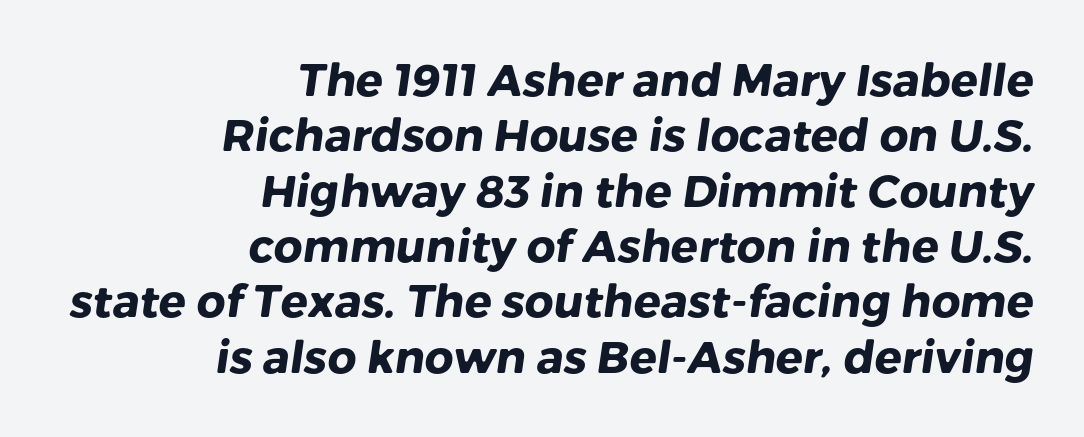
The image shows 45 px heavy sans-serif type; set right-aligned, line spacing 1.23x, normal letter spacing, not underlined; low stroke contrast and a medium x-height.
